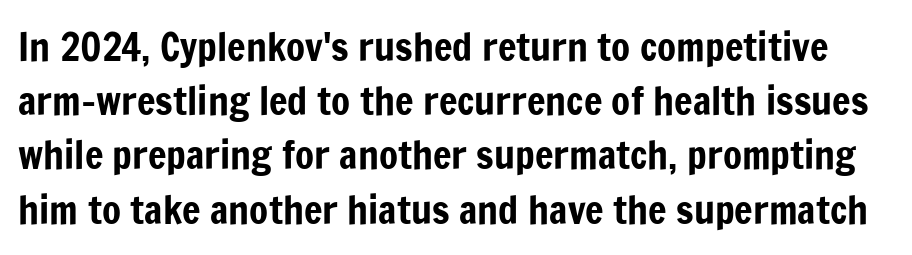
Q: Is the text italic (slanted)? A: No, it is upright.
Q: Is the typeface a serif or a sans-serif typeface? A: Sans-serif.
Q: Is the text underlined? A: No.
Q: Is the spacing between letters normal or unusually wide? A: Normal.
Q: Is the spacing between lines tight, normal or loose? A: Normal.
Q: Width (condensed, normal, or wide)? A: Condensed.
Q: Stroke contrast? A: Low.
Q: x-height? A: Medium.
Q: Monospaced? A: No.
